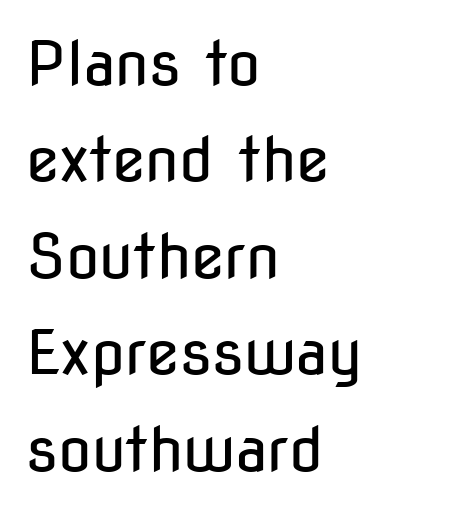
{"serif": "no", "italic": "no", "bold": "no", "weight": "regular", "width": "condensed", "stroke_contrast": "low", "x_height": "medium", "monospaced": "no", "underline": "no", "align": "left", "line_spacing": "normal", "line_spacing_ratio": 1.58, "letter_spacing": "normal", "letter_spacing_em": 0.0, "glyph_px": 61}
